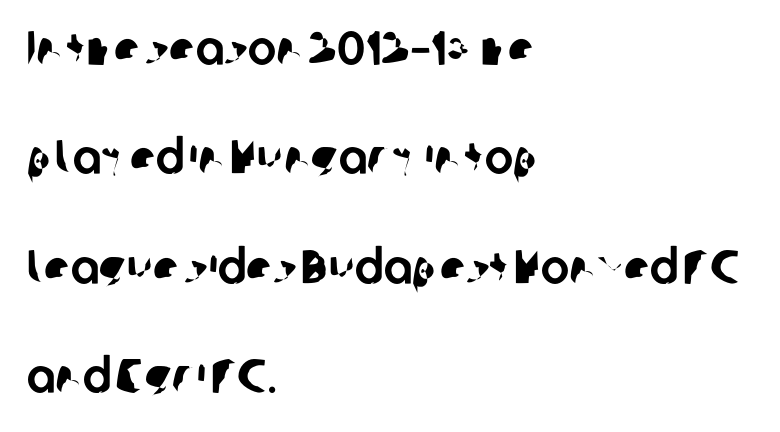
Q: Is the typeface a serif or a sans-serif typeface? A: Sans-serif.
Q: Is the text underlined? A: No.
Q: How is the paragraph aligned? A: Left-aligned.
Q: Is the spacing between letters normal or unusually wide? A: Normal.
Q: Is the spacing between lines tight, normal or loose? A: Loose.
Q: Width (condensed, normal, or wide)? A: Normal.
Q: Stroke contrast? A: Low.
Q: x-height? A: Medium.
Q: Monospaced? A: No.
